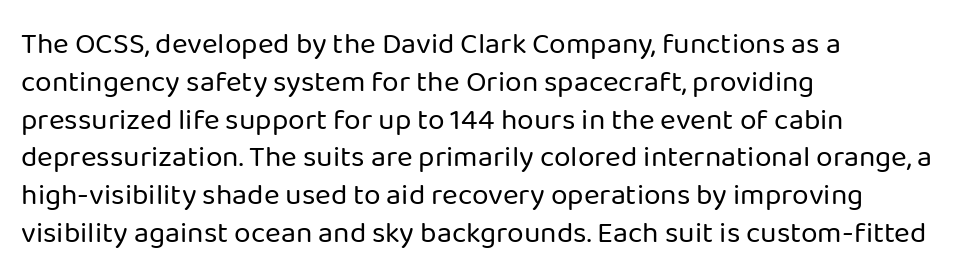
Q: Is the text bold? A: No.
Q: Is the text italic (slanted)? A: No, it is upright.
Q: Is the typeface a serif or a sans-serif typeface? A: Sans-serif.
Q: Is the text underlined? A: No.
Q: How is the paragraph aligned? A: Left-aligned.
Q: Is the spacing between letters normal or unusually wide? A: Normal.
Q: Is the spacing between lines tight, normal or loose? A: Normal.
Q: Width (condensed, normal, or wide)? A: Normal.
Q: Stroke contrast? A: Low.
Q: x-height? A: Medium.
Q: Monospaced? A: No.
